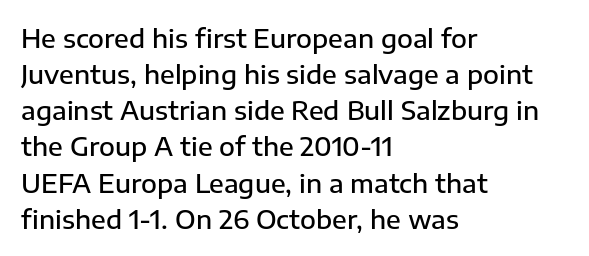
{"italic": "no", "bold": "semi", "underline": "no", "align": "left", "line_spacing": "normal", "line_spacing_ratio": 1.39, "letter_spacing": "normal", "letter_spacing_em": 0.0, "glyph_px": 26}
